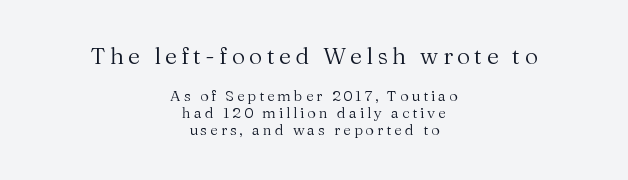
{"italic": "no", "bold": "no", "underline": "no", "align": "center", "line_spacing": "tight", "line_spacing_ratio": 1.14, "larger_block": "first", "size_ratio": 1.53, "glyph_px": 23}
